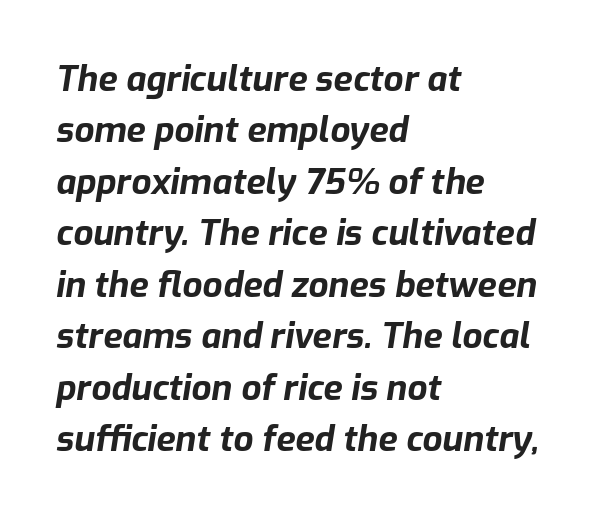
{"italic": "yes", "lean": "right", "slant_degrees": 9, "bold": "yes", "weight": "bold", "width": "normal", "stroke_contrast": "low", "x_height": "medium", "monospaced": "no", "underline": "no", "align": "left", "line_spacing": "normal", "line_spacing_ratio": 1.47, "letter_spacing": "normal", "letter_spacing_em": 0.0, "glyph_px": 35}
